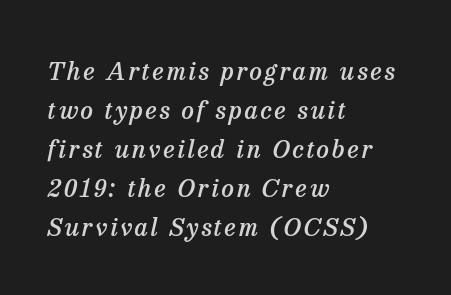
{"italic": "yes", "lean": "right", "slant_degrees": 13, "bold": "semi", "underline": "no", "align": "left", "line_spacing": "normal", "line_spacing_ratio": 1.56, "glyph_px": 25}
